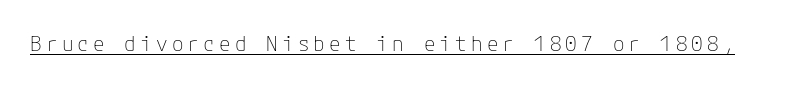
The image shows 21 px text type, upright; set unusually wide letter spacing (+0.2 em), underlined.
